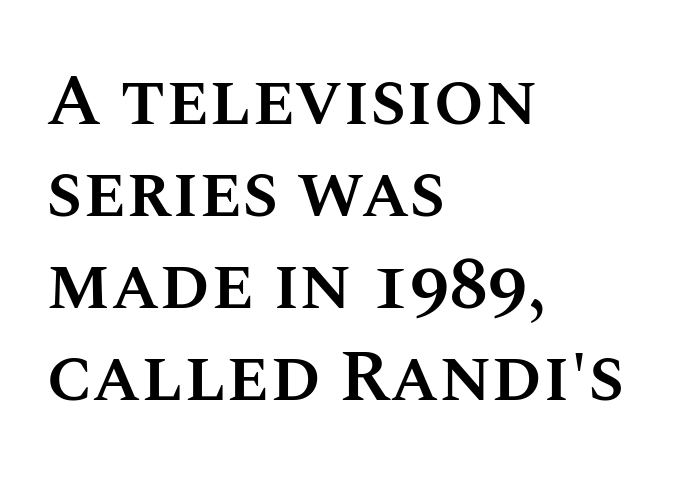
Q: Is the text bold? A: Semi-bold.
Q: Is the text italic (slanted)? A: No, it is upright.
Q: Is the text underlined? A: No.
Q: How is the paragraph aligned? A: Left-aligned.
Q: Is the spacing between letters normal or unusually wide? A: Normal.
Q: Is the spacing between lines tight, normal or loose? A: Normal.
Q: Width (condensed, normal, or wide)? A: Normal.
Q: Stroke contrast? A: Medium.
Q: x-height? A: Large.
Q: Monospaced? A: No.
